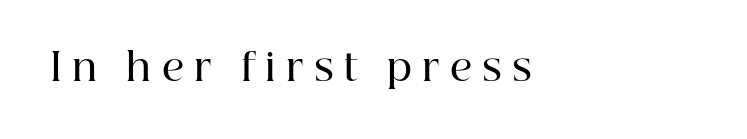
{"serif": "yes", "italic": "no", "bold": "semi", "weight": "semibold", "width": "normal", "stroke_contrast": "high", "x_height": "medium", "monospaced": "no", "underline": "no", "align": "left", "letter_spacing": "wide", "letter_spacing_em": 0.27, "glyph_px": 38}
